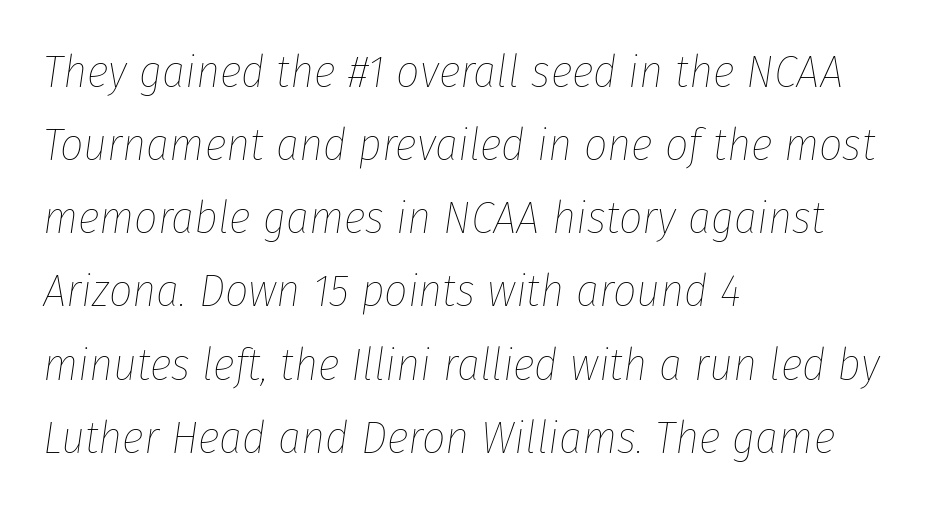
{"italic": "yes", "lean": "right", "slant_degrees": 8, "bold": "no", "weight": "thin", "width": "condensed", "stroke_contrast": "low", "x_height": "medium", "monospaced": "no", "underline": "no", "align": "left", "line_spacing": "normal", "line_spacing_ratio": 1.59, "letter_spacing": "normal", "letter_spacing_em": 0.0, "glyph_px": 46}
